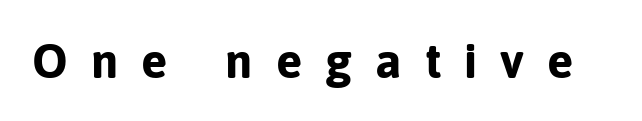
The text was rendered using a sans face with plain stroke endings. The space beneath each line is pristine and unruled. The rendering uses natural spacing where letterforms have individual widths. Honestly, the letter spacing is so wide it's the main thing you notice. Pretty heavy lettering here — definitely bold.
